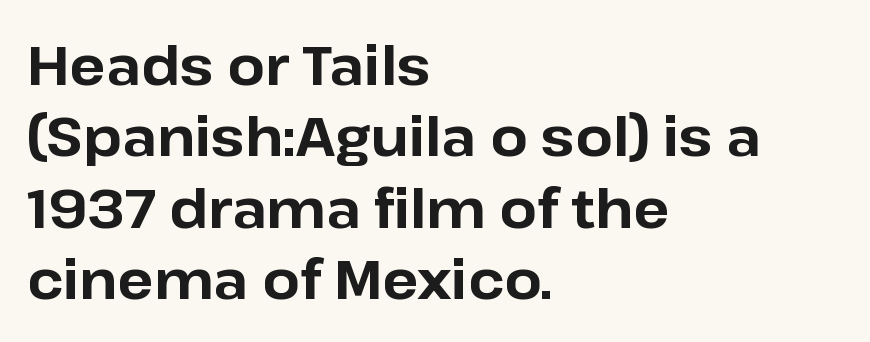
The image shows 54 px bold sans-serif type, upright; set left-aligned, normal line spacing (1.32x), normal letter spacing, not underlined; low stroke contrast and a medium x-height.
